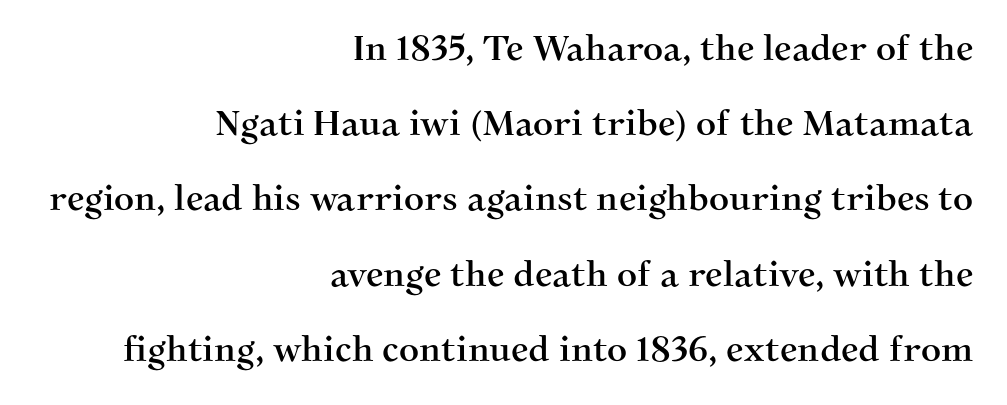
The image shows 35 px serif type, upright; set right-aligned, loose line spacing (2.15x), normal letter spacing, not underlined; medium stroke contrast and a medium x-height.
